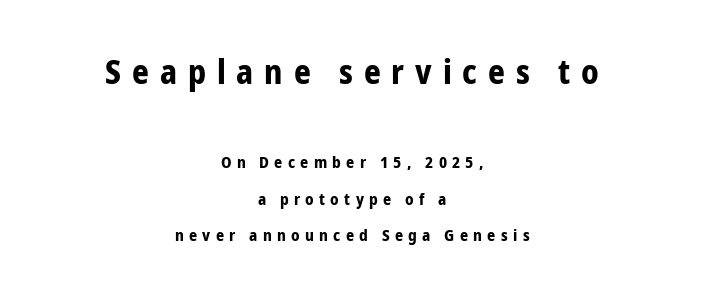
Q: Is the text bold? A: Yes.
Q: Is the text italic (slanted)? A: No, it is upright.
Q: Is the typeface a serif or a sans-serif typeface? A: Sans-serif.
Q: Is the text underlined? A: No.
Q: How is the paragraph aligned? A: Centered.
Q: Is the spacing between letters normal or unusually wide? A: Unusually wide.
Q: Is the spacing between lines tight, normal or loose? A: Loose.
Q: Which block of text is set in a larger size, the first (top) or the second (bottom)? A: The first (top) one.
Q: Width (condensed, normal, or wide)? A: Condensed.
Q: Stroke contrast? A: Low.
Q: x-height? A: Medium.
Q: Monospaced? A: No.
